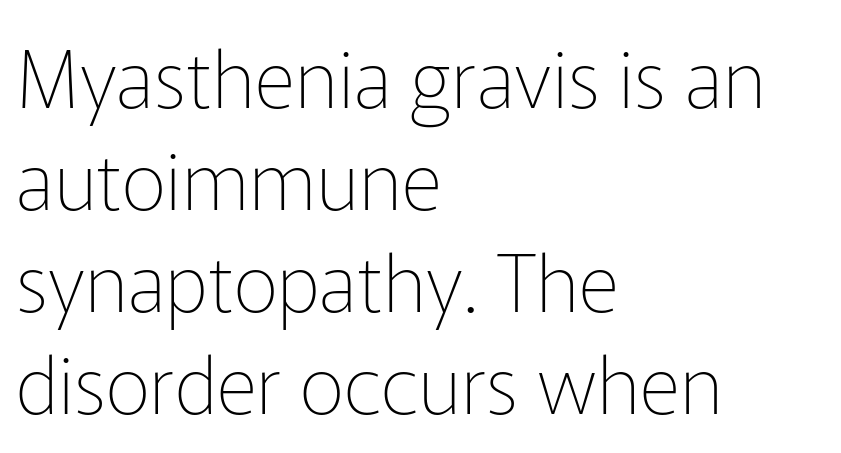
The image shows 79 px thin sans-serif type, upright; set left-aligned, normal line spacing (1.29x), normal letter spacing, not underlined; low stroke contrast and a medium x-height.
